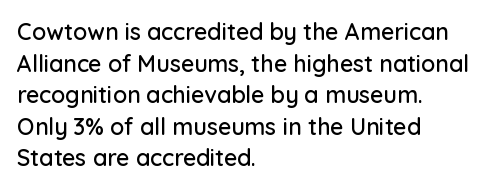
The image shows 23 px text type, upright; set left-aligned, normal line spacing (1.37x), normal letter spacing, not underlined.
